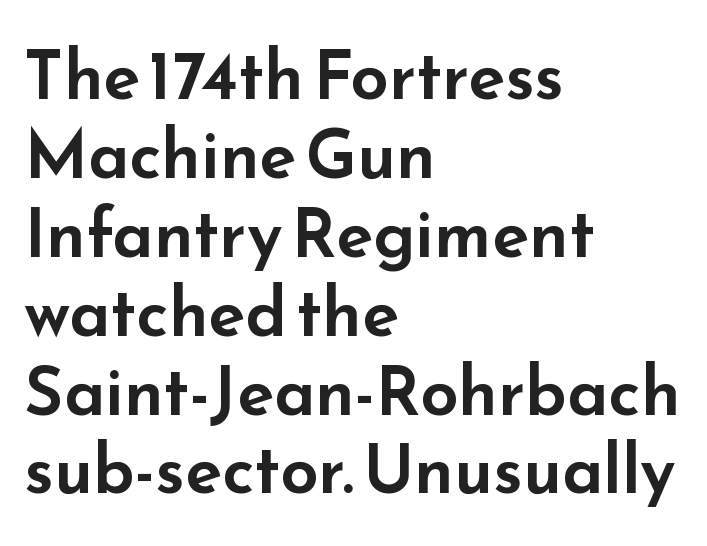
{"serif": "no", "italic": "no", "width": "wide", "stroke_contrast": "low", "x_height": "small", "monospaced": "no", "underline": "no", "align": "left", "line_spacing_ratio": 1.16, "letter_spacing": "normal", "letter_spacing_em": 0.0, "glyph_px": 68}
